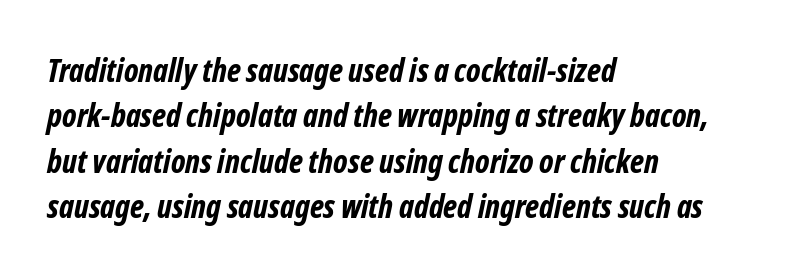
Q: Is the text bold? A: Yes.
Q: Is the typeface a serif or a sans-serif typeface? A: Sans-serif.
Q: Is the text underlined? A: No.
Q: How is the paragraph aligned? A: Left-aligned.
Q: Is the spacing between letters normal or unusually wide? A: Normal.
Q: Is the spacing between lines tight, normal or loose? A: Normal.
Q: Width (condensed, normal, or wide)? A: Condensed.
Q: Stroke contrast? A: Low.
Q: x-height? A: Medium.
Q: Monospaced? A: No.
